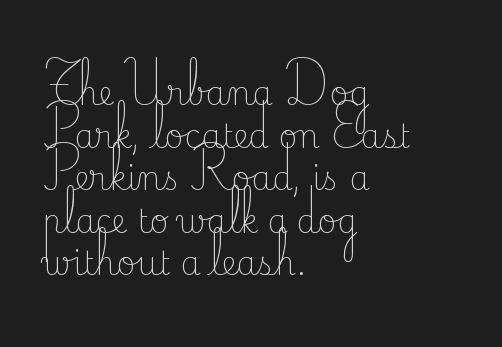
This reads as an unemphasized weight, regular at the heaviest. Spacing verdict: proportional, widths tailored to each character. Characters remain perfectly vertical along every line. Is this a sans? No — the strokes have serifs. These lines are set flush left with a ragged right edge.
